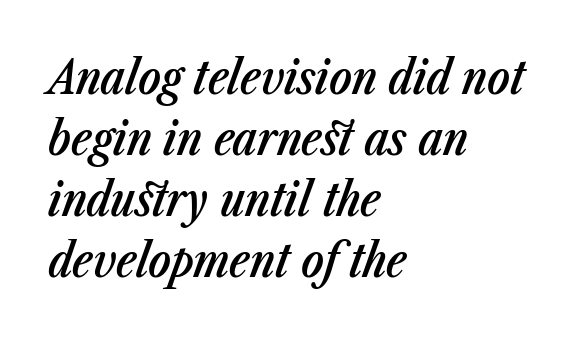
{"italic": "yes", "lean": "right", "slant_degrees": 23, "bold": "semi", "weight": "semibold", "width": "condensed", "stroke_contrast": "low", "x_height": "medium", "monospaced": "no", "underline": "no", "align": "left", "line_spacing": "normal", "line_spacing_ratio": 1.3, "letter_spacing": "normal", "letter_spacing_em": 0.0, "glyph_px": 47}
